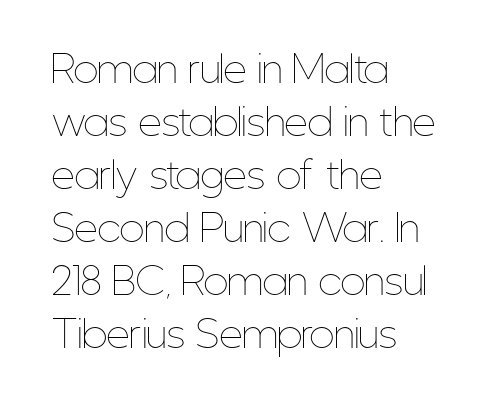
Look at the tracking — it's just the regular setting, nothing added. Tall strokes in this sample are plumb rather than angled. If you measured baseline to baseline, you'd find a middling distance. Spacing verdict: proportional, widths tailored to each character. The characters are drawn with everyday or finer stroke widths. Honestly, there is no underline to notice here at all.
